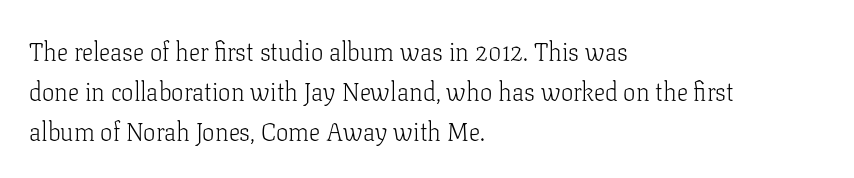
Q: Is the text bold? A: No.
Q: Is the text italic (slanted)? A: No, it is upright.
Q: Is the text underlined? A: No.
Q: How is the paragraph aligned? A: Left-aligned.
Q: Is the spacing between letters normal or unusually wide? A: Normal.
Q: Is the spacing between lines tight, normal or loose? A: Normal.
